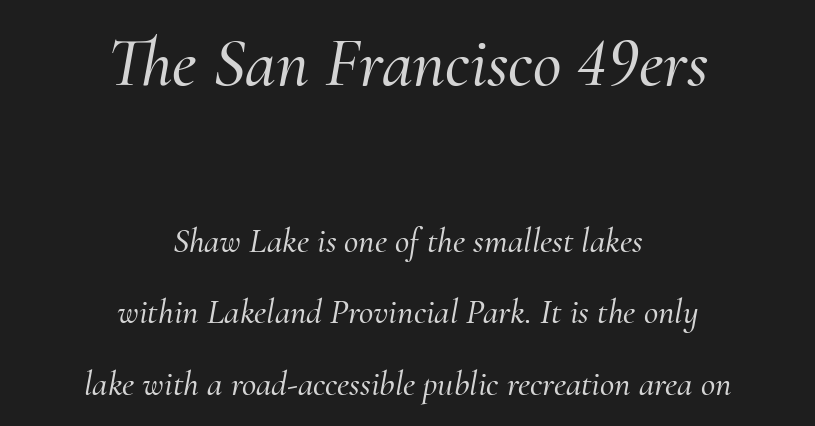
The image shows 70 px serif type, italic (leaning right); set centered, loose line spacing (2.04x), normal letter spacing, not underlined; the first (top) block is 2.0x larger; medium stroke contrast and a small x-height.
